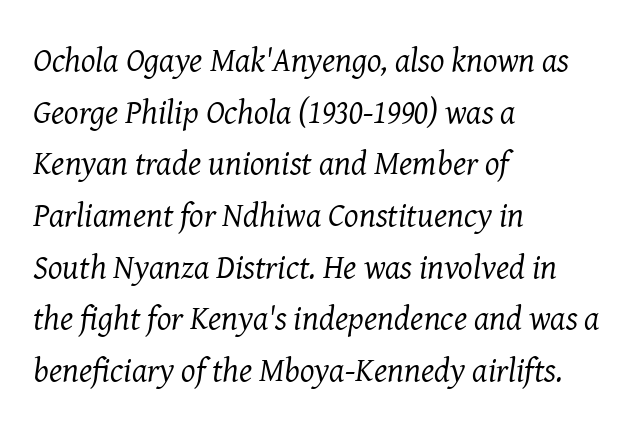
The image shows 34 px regular-weight serif type, italic (leaning right); set left-aligned, normal line spacing (1.52x), normal letter spacing, not underlined; medium stroke contrast and a medium x-height.
